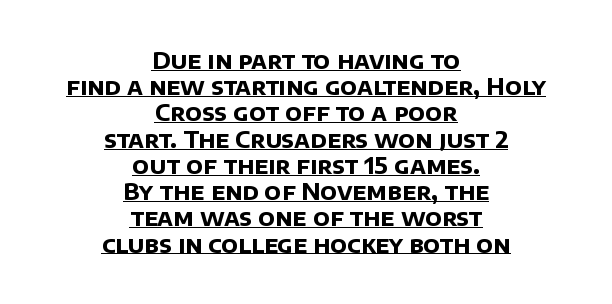
{"bold": "yes", "underline": "yes", "align": "center", "line_spacing": "tight", "line_spacing_ratio": 1.14, "letter_spacing": "normal", "letter_spacing_em": 0.0, "glyph_px": 23}
